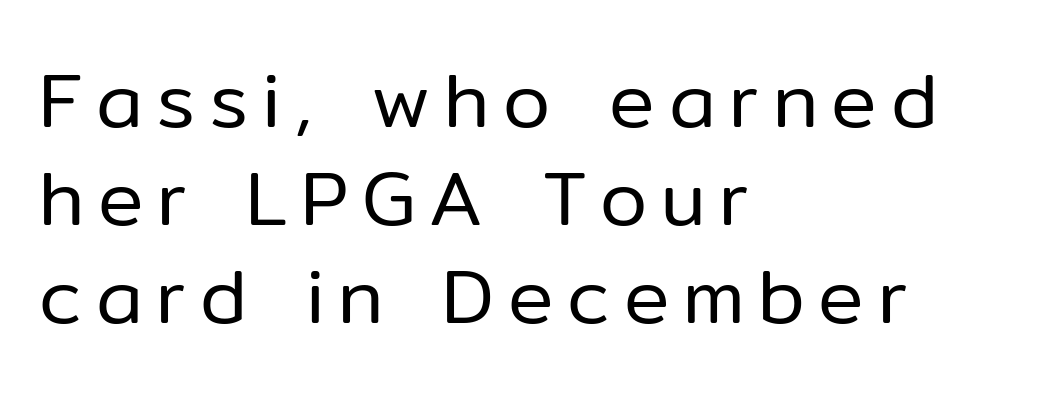
Notice how descenders clear the ascenders below comfortably — that's standard leading. Vertical strokes here are truly vertical. The typesetter chose a ragged-right arrangement here. A typesetter would call this proportional, since set widths differ per character.
